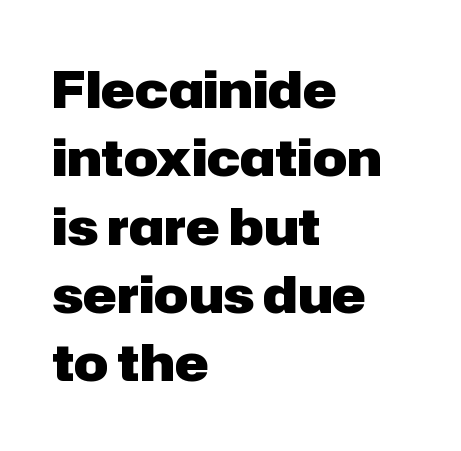
{"serif": "no", "italic": "no", "bold": "yes", "weight": "heavy", "width": "normal", "stroke_contrast": "low", "x_height": "medium", "monospaced": "no", "underline": "no", "align": "left", "line_spacing": "normal", "line_spacing_ratio": 1.34, "letter_spacing": "normal", "letter_spacing_em": 0.0, "glyph_px": 51}
